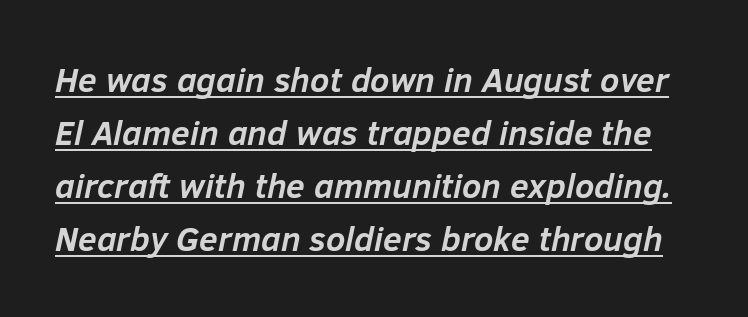
Rows of type keep a routine distance in the vertical direction. The whole block is typeset with a tilt. Do the characters align in a grid? No, the font is proportional. Nobody touched the tracking dial on this one. Pretty heavy lettering here — definitely bold.
